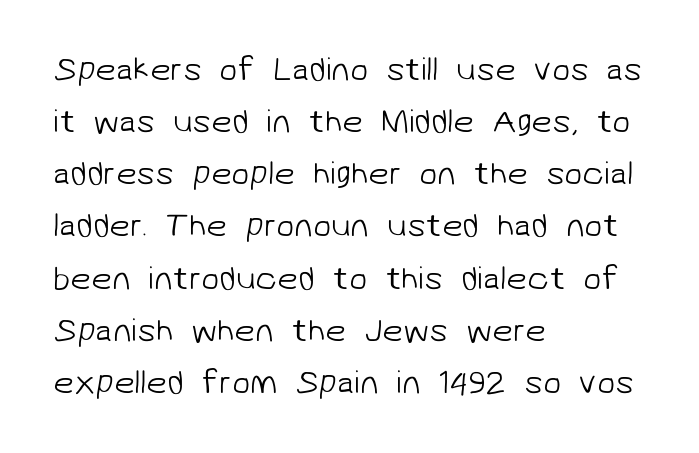
The image shows 33 px light sans-serif type; set left-aligned, normal line spacing (1.58x), normal letter spacing, not underlined; low stroke contrast and a medium x-height.
